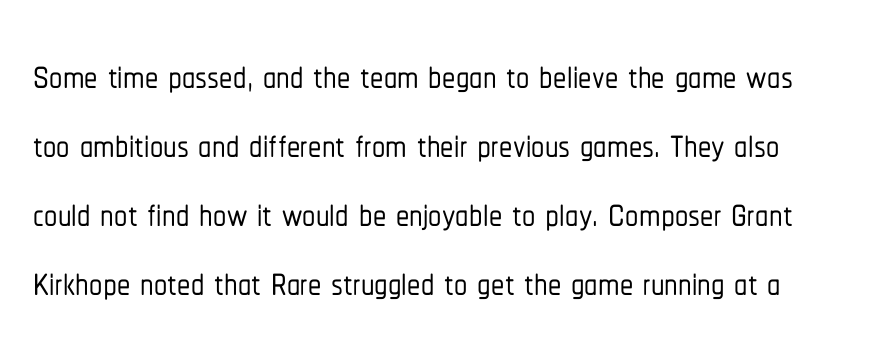
Nope, not italic — everything's standing straight. Glyph-to-glyph distance matches everyday printed text. Has an underline been added? It has not. Serif or sans? Sans — the stroke terminals are bare. In terms of leading, this rendering sits right in the middle.
